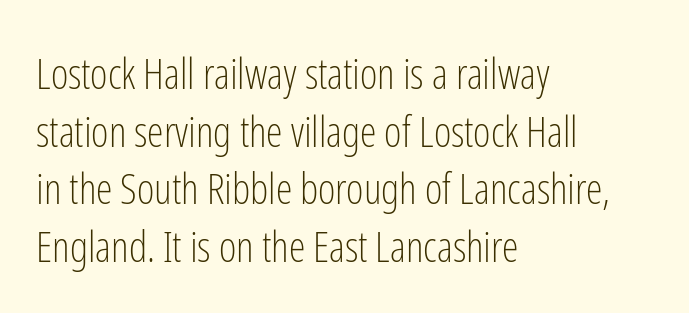
The image shows 42 px light, condensed sans-serif type, upright; set left-aligned, normal line spacing (1.37x), normal letter spacing, not underlined; low stroke contrast and a medium x-height.
